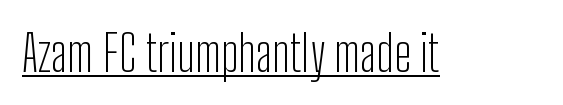
Q: Is the text bold? A: No.
Q: Is the text italic (slanted)? A: No, it is upright.
Q: Is the typeface a serif or a sans-serif typeface? A: Sans-serif.
Q: Is the text underlined? A: Yes.
Q: Is the spacing between letters normal or unusually wide? A: Normal.
Q: Width (condensed, normal, or wide)? A: Condensed.
Q: Stroke contrast? A: Low.
Q: x-height? A: Medium.
Q: Monospaced? A: No.
